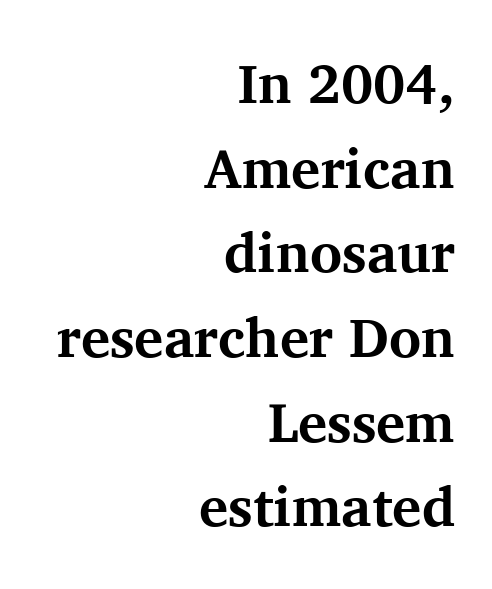
Chunky letters — that's bold for sure. Underline: absent. The face used here is proportionally spaced, like ordinary book or web type. Vertical strokes here are truly vertical. A serif font was chosen for this passage.
